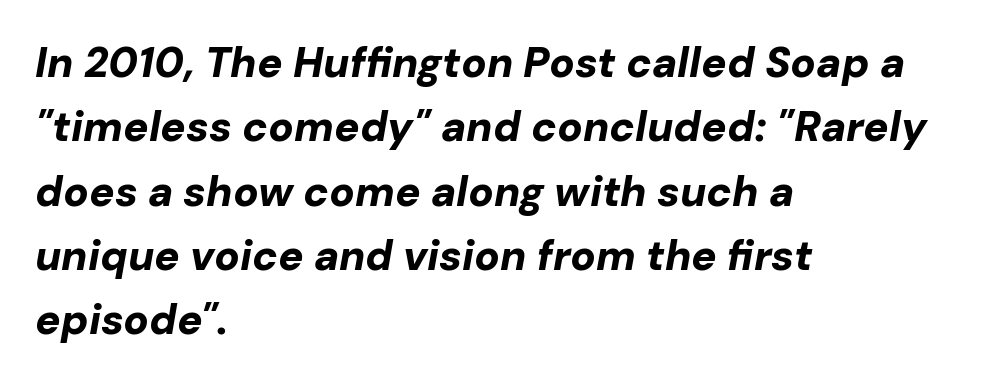
Q: Is the text bold? A: Yes.
Q: Is the text italic (slanted)? A: Yes, it leans right by about 10 degrees.
Q: Is the text underlined? A: No.
Q: How is the paragraph aligned? A: Left-aligned.
Q: Is the spacing between letters normal or unusually wide? A: Normal.
Q: Is the spacing between lines tight, normal or loose? A: Normal.
Q: Width (condensed, normal, or wide)? A: Normal.
Q: Stroke contrast? A: Low.
Q: x-height? A: Medium.
Q: Monospaced? A: No.
